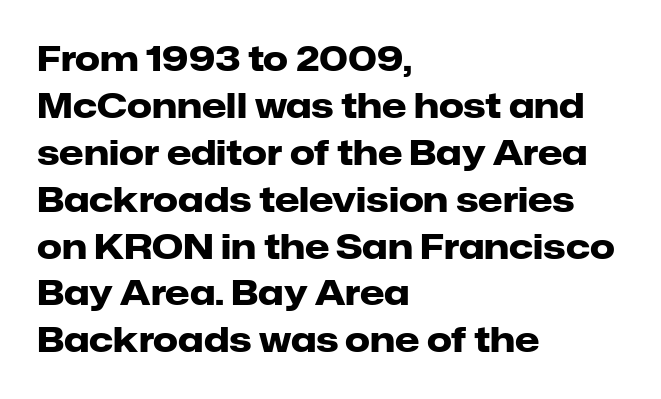
Q: Is the text bold? A: Yes.
Q: Is the text italic (slanted)? A: No, it is upright.
Q: Is the typeface a serif or a sans-serif typeface? A: Sans-serif.
Q: Is the text underlined? A: No.
Q: How is the paragraph aligned? A: Left-aligned.
Q: Is the spacing between letters normal or unusually wide? A: Normal.
Q: Is the spacing between lines tight, normal or loose? A: Normal.
Q: Width (condensed, normal, or wide)? A: Normal.
Q: Stroke contrast? A: Low.
Q: x-height? A: Medium.
Q: Monospaced? A: No.
